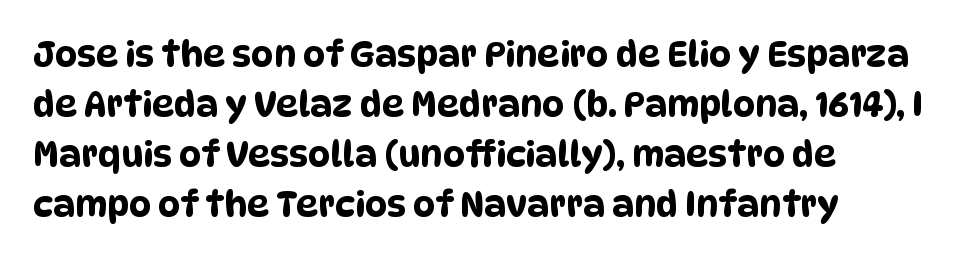
The image shows 35 px condensed sans-serif type; set left-aligned, normal line spacing (1.43x), normal letter spacing, not underlined; low stroke contrast and a large x-height.
